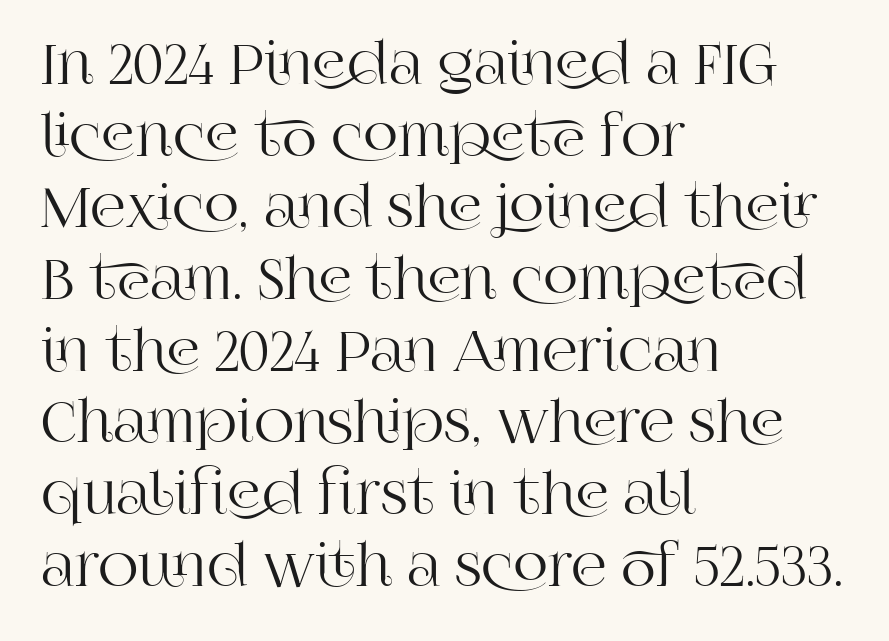
Q: Is the text italic (slanted)? A: No, it is upright.
Q: Is the typeface a serif or a sans-serif typeface? A: Serif.
Q: Is the text underlined? A: No.
Q: How is the paragraph aligned? A: Left-aligned.
Q: Is the spacing between letters normal or unusually wide? A: Normal.
Q: Is the spacing between lines tight, normal or loose? A: Normal.
Q: Width (condensed, normal, or wide)? A: Normal.
Q: Stroke contrast? A: High.
Q: x-height? A: Large.
Q: Monospaced? A: No.
